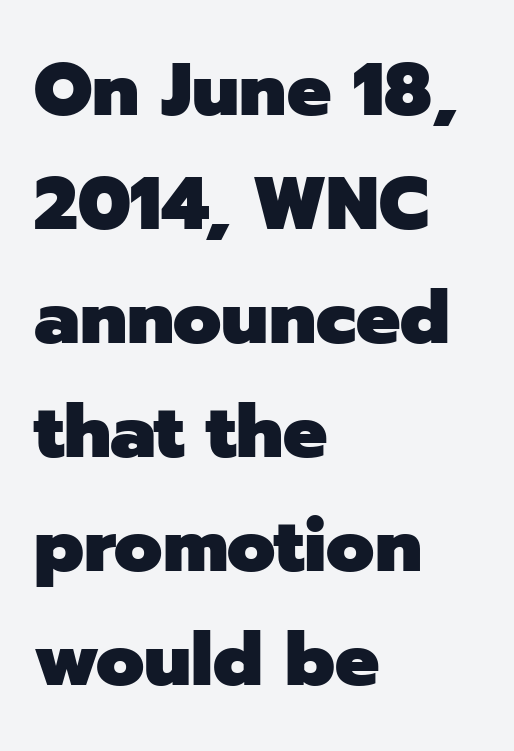
Notice how the passage keeps a crisp vertical edge on the left only. The strip under each line holds only bare page. These lines were composed using upright roman letters. The rendering keeps characters at their native spacing. The passage shown stacks its lines at a standard gap.
